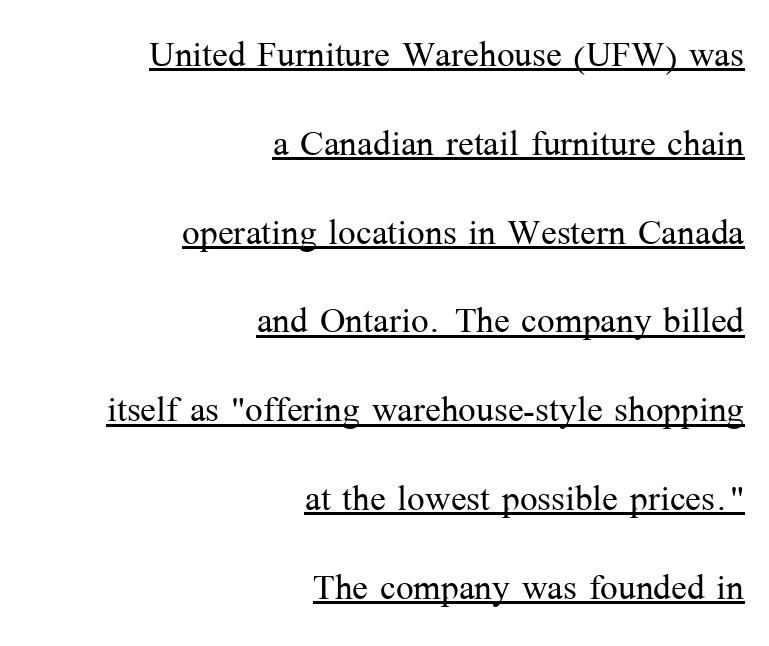
The paragraph has a hard right edge and a soft left edge. Nobody touched the tracking dial on this one. The face used here is proportionally spaced, like ordinary book or web type. Does the lettering tilt? It doesn't — this is upright.
